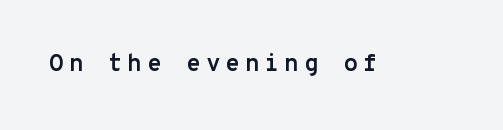
{"italic": "no", "bold": "yes", "underline": "no", "letter_spacing": "wide", "letter_spacing_em": 0.2, "glyph_px": 24}
